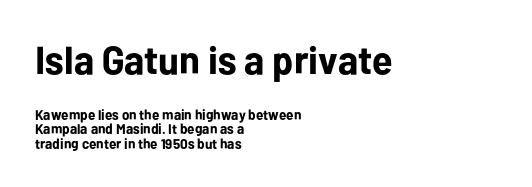
{"serif": "no", "italic": "no", "bold": "yes", "weight": "bold", "width": "normal", "stroke_contrast": "low", "x_height": "medium", "monospaced": "no", "underline": "no", "align": "left", "line_spacing": "tight", "line_spacing_ratio": 1.02, "letter_spacing": "normal", "letter_spacing_em": 0.0, "larger_block": "first", "size_ratio": 2.79, "glyph_px": 39}
